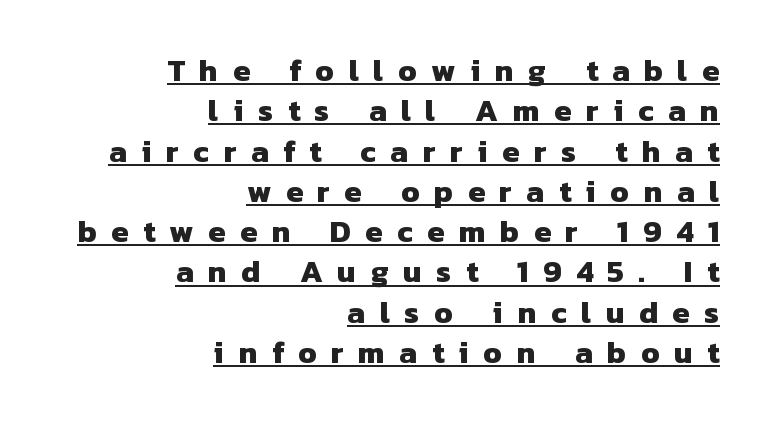
{"serif": "no", "bold": "yes", "weight": "heavy", "width": "normal", "stroke_contrast": "low", "x_height": "medium", "monospaced": "no", "underline": "yes", "align": "right", "line_spacing": "normal", "line_spacing_ratio": 1.3, "letter_spacing": "wide", "letter_spacing_em": 0.47, "glyph_px": 31}
